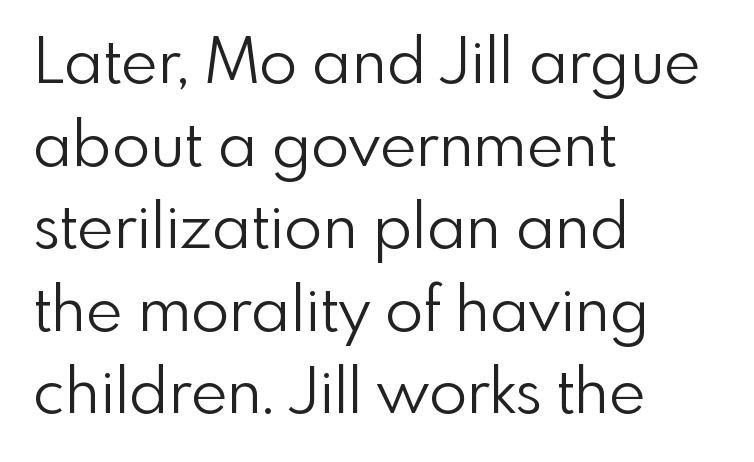
The image shows 63 px light sans-serif type, upright; set left-aligned, normal line spacing (1.31x), normal letter spacing, not underlined; low stroke contrast and a small x-height.
